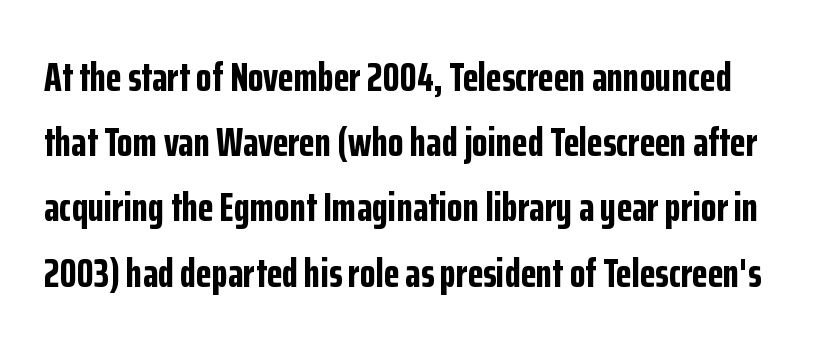
{"serif": "no", "italic": "no", "bold": "yes", "weight": "bold", "width": "condensed", "stroke_contrast": "low", "x_height": "medium", "monospaced": "no", "underline": "no", "line_spacing": "normal", "line_spacing_ratio": 1.59, "letter_spacing": "normal", "letter_spacing_em": 0.0, "glyph_px": 41}
